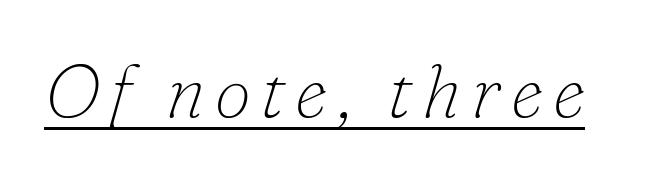
The letterforms sit at book weight or below. Here the designer chose a conventional face with non-uniform glyph widths. Check the space under the baseline: a stroke is drawn there. There's an unmistakable incline to the writing here. Observe the serifs anchoring each vertical stroke in this sample.
